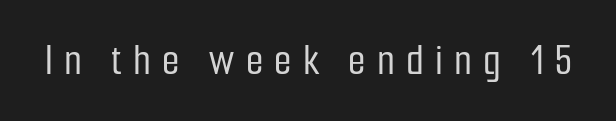
{"serif": "no", "italic": "no", "width": "condensed", "stroke_contrast": "low", "x_height": "medium", "monospaced": "no", "underline": "no", "letter_spacing": "wide", "letter_spacing_em": 0.25, "glyph_px": 45}
